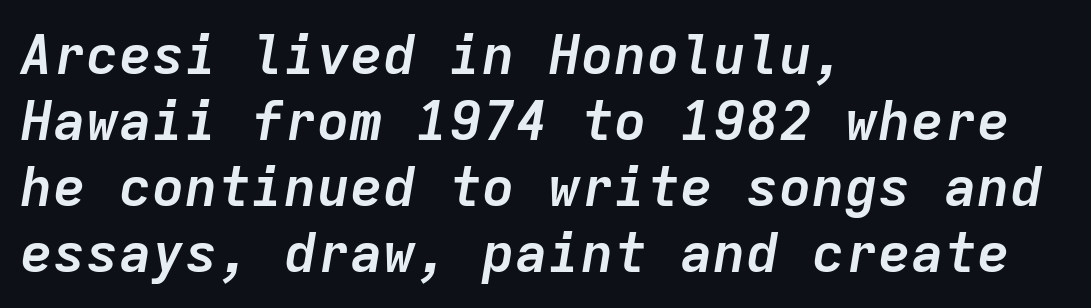
Default kerning and tracking; the words read as compact shapes. This sample is left-justified, so line endings fall wherever the words run out. A typesetter would call this monospace, since all characters share one set width. The strip under each line holds only bare page. The letters are slanted; this is an italic face.
